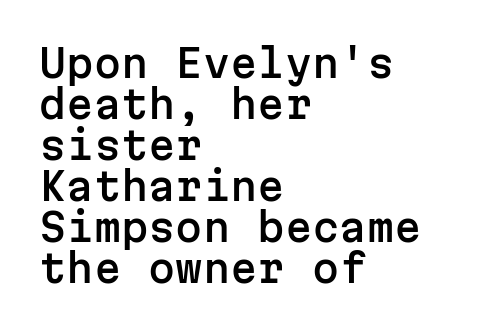
Q: Is the text italic (slanted)? A: No, it is upright.
Q: Is the typeface a serif or a sans-serif typeface? A: Sans-serif.
Q: Is the text underlined? A: No.
Q: How is the paragraph aligned? A: Left-aligned.
Q: Is the spacing between letters normal or unusually wide? A: Normal.
Q: Is the spacing between lines tight, normal or loose? A: Tight.
Q: Width (condensed, normal, or wide)? A: Normal.
Q: Stroke contrast? A: Low.
Q: x-height? A: Medium.
Q: Monospaced? A: Yes.
